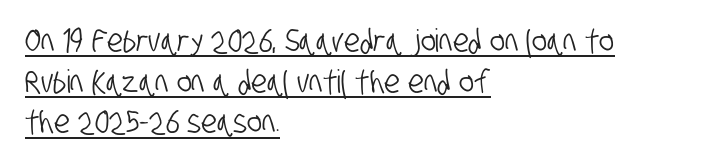
The image shows 32 px condensed sans-serif type; set left-aligned, normal line spacing (1.27x), normal letter spacing, underlined; low stroke contrast and a large x-height.
